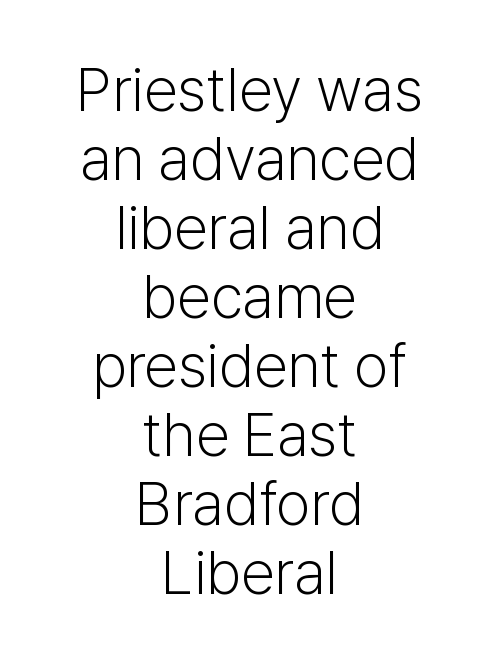
{"serif": "no", "italic": "no", "bold": "no", "weight": "light", "width": "normal", "stroke_contrast": "low", "x_height": "medium", "monospaced": "no", "underline": "no", "align": "center", "line_spacing": "tight", "line_spacing_ratio": 1.13, "letter_spacing": "normal", "letter_spacing_em": 0.0, "glyph_px": 61}
